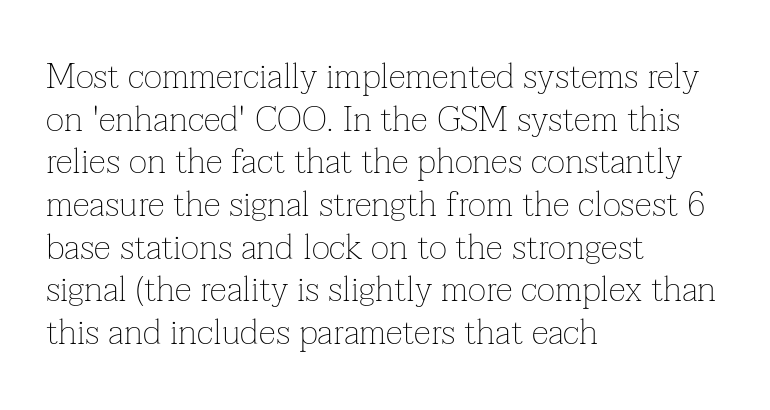
The image shows 35 px thin serif type, upright; set left-aligned, line spacing 1.22x, normal letter spacing, not underlined; low stroke contrast and a medium x-height.
